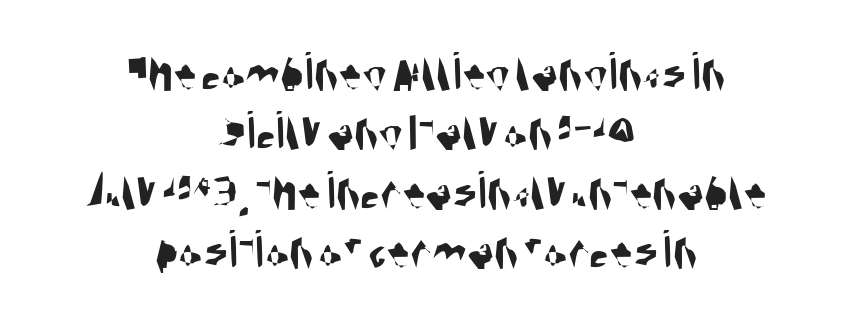
Q: Is the typeface a serif or a sans-serif typeface? A: Sans-serif.
Q: Is the text underlined? A: No.
Q: How is the paragraph aligned? A: Centered.
Q: Is the spacing between letters normal or unusually wide? A: Normal.
Q: Is the spacing between lines tight, normal or loose? A: Tight.
Q: Width (condensed, normal, or wide)? A: Condensed.
Q: Stroke contrast? A: Medium.
Q: x-height? A: Large.
Q: Monospaced? A: No.
